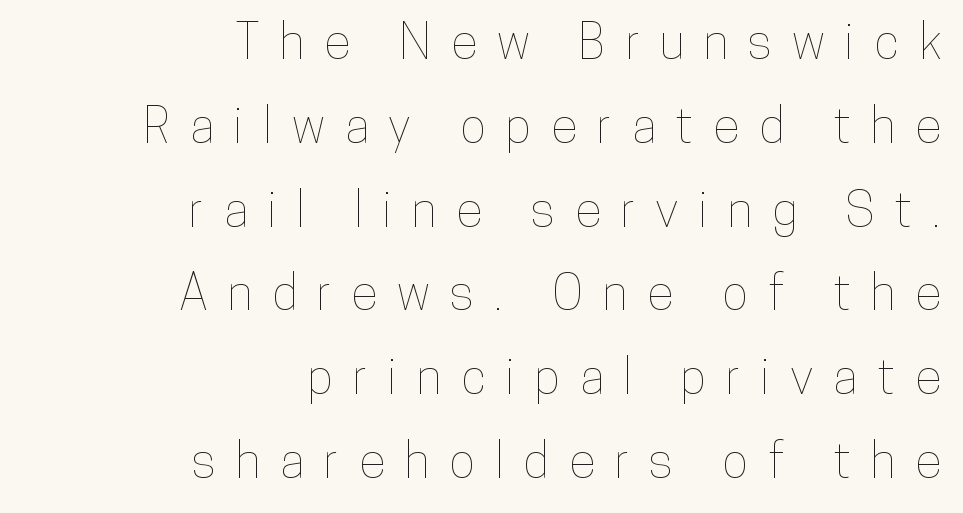
In terms of letterspacing, this is a distinctly airy, spread setting. Is this a fixed-width face? No — the glyphs have proportional, varying widths. In CSS terms this would be text-align: right. This sample uses an upright cut, with every glyph sitting square on the baseline. Check the space under the baseline: it is left empty.
